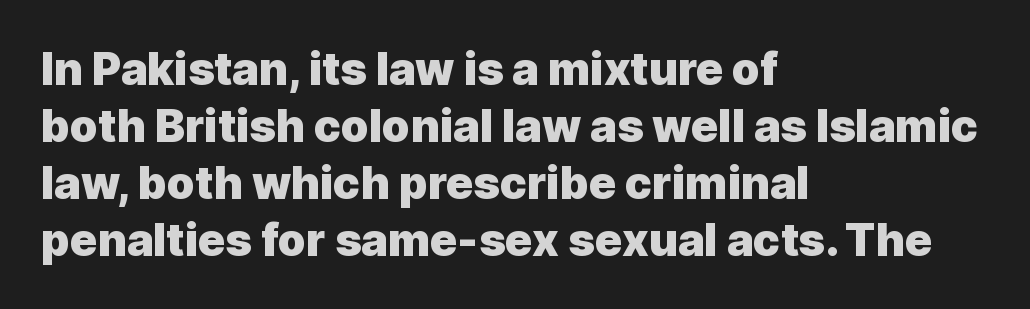
Q: Is the text bold? A: Yes.
Q: Is the text italic (slanted)? A: No, it is upright.
Q: Is the typeface a serif or a sans-serif typeface? A: Sans-serif.
Q: Is the text underlined? A: No.
Q: How is the paragraph aligned? A: Left-aligned.
Q: Is the spacing between letters normal or unusually wide? A: Normal.
Q: Is the spacing between lines tight, normal or loose? A: Normal.
Q: Width (condensed, normal, or wide)? A: Normal.
Q: x-height? A: Medium.
Q: Monospaced? A: No.
